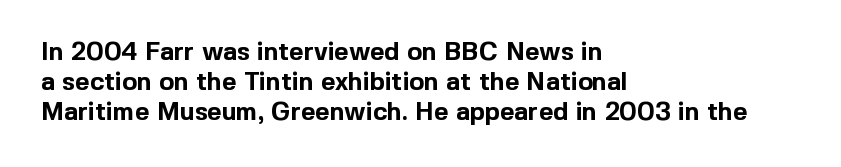
The passage shown is emphatically bold. The space directly below the letters is spotless. Tracking here is standard; glyphs follow each other at the usual distance. Where is the straight margin? On the left.
